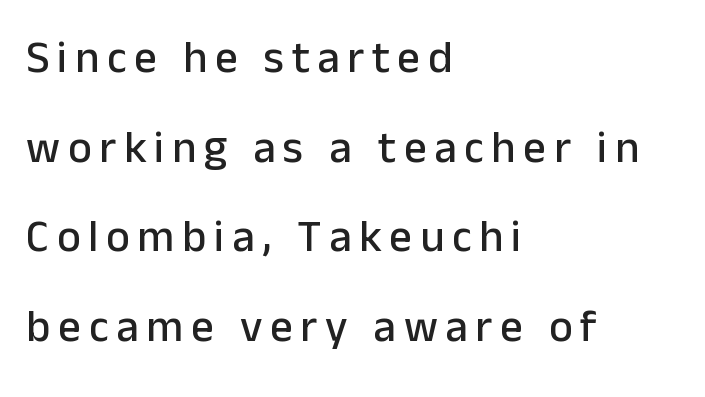
{"serif": "no", "italic": "no", "width": "normal", "stroke_contrast": "low", "x_height": "medium", "monospaced": "no", "underline": "no", "align": "left", "line_spacing": "loose", "line_spacing_ratio": 1.99, "glyph_px": 45}
